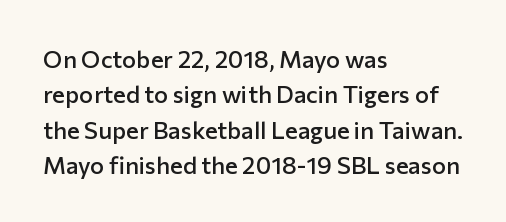
{"italic": "no", "bold": "semi", "underline": "no", "align": "left", "line_spacing": "normal", "line_spacing_ratio": 1.47, "letter_spacing": "normal", "letter_spacing_em": 0.0, "glyph_px": 24}
